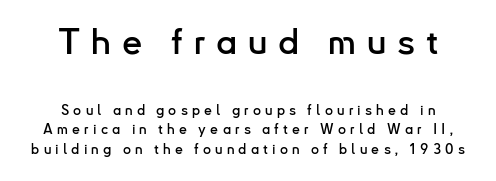
The image shows 36 px sans-serif type, upright; set centered, normal line spacing (1.41x), unusually wide letter spacing (+0.3 em), not underlined; the first (top) block is 2.57x larger; low stroke contrast and a small x-height.
